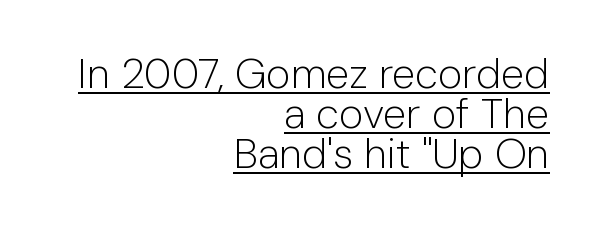
{"serif": "no", "italic": "no", "bold": "no", "weight": "light", "width": "normal", "stroke_contrast": "low", "x_height": "medium", "monospaced": "no", "underline": "yes", "align": "right", "line_spacing": "tight", "line_spacing_ratio": 0.95, "letter_spacing": "normal", "letter_spacing_em": 0.0, "glyph_px": 42}
